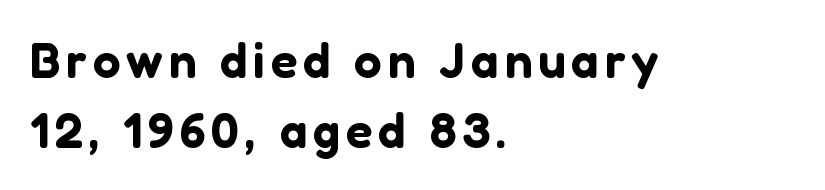
The image shows 49 px sans-serif type, upright; set left-aligned, normal line spacing (1.42x), not underlined; low stroke contrast and a medium x-height.
